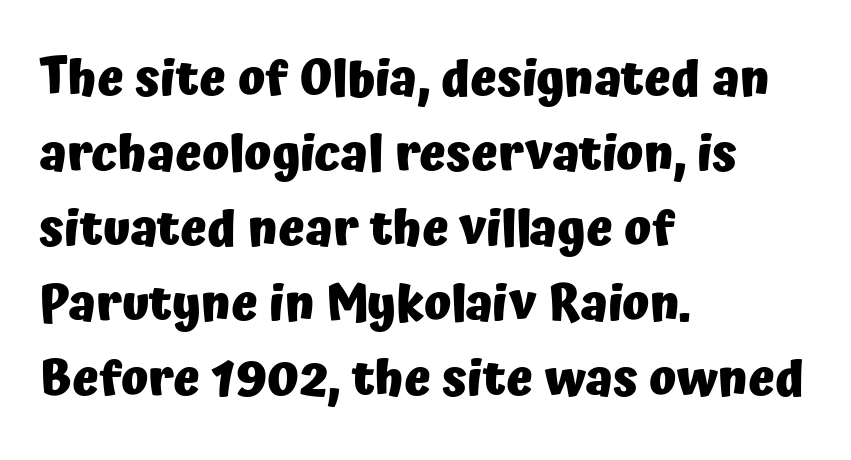
The image shows 50 px heavy sans-serif type, upright; set left-aligned, normal line spacing (1.5x), normal letter spacing, not underlined; low stroke contrast and a medium x-height.
